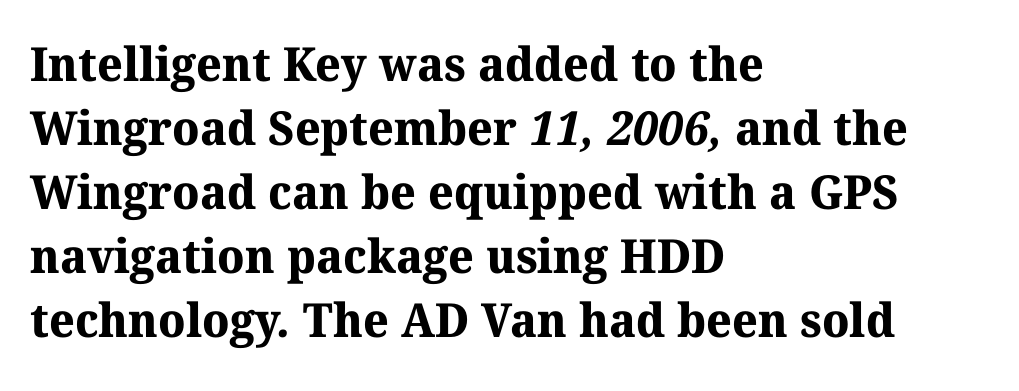
Q: Is the text bold? A: Yes.
Q: Is the typeface a serif or a sans-serif typeface? A: Serif.
Q: Is the text underlined? A: No.
Q: How is the paragraph aligned? A: Left-aligned.
Q: Is the spacing between letters normal or unusually wide? A: Normal.
Q: Is the spacing between lines tight, normal or loose? A: Normal.
Q: Width (condensed, normal, or wide)? A: Normal.
Q: Stroke contrast? A: Medium.
Q: x-height? A: Medium.
Q: Monospaced? A: No.
